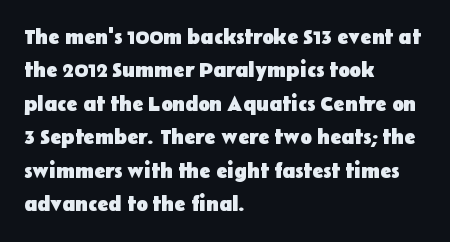
{"italic": "no", "bold": "yes", "underline": "no", "align": "left", "line_spacing": "normal", "line_spacing_ratio": 1.59, "letter_spacing": "normal", "letter_spacing_em": 0.0, "glyph_px": 21}
